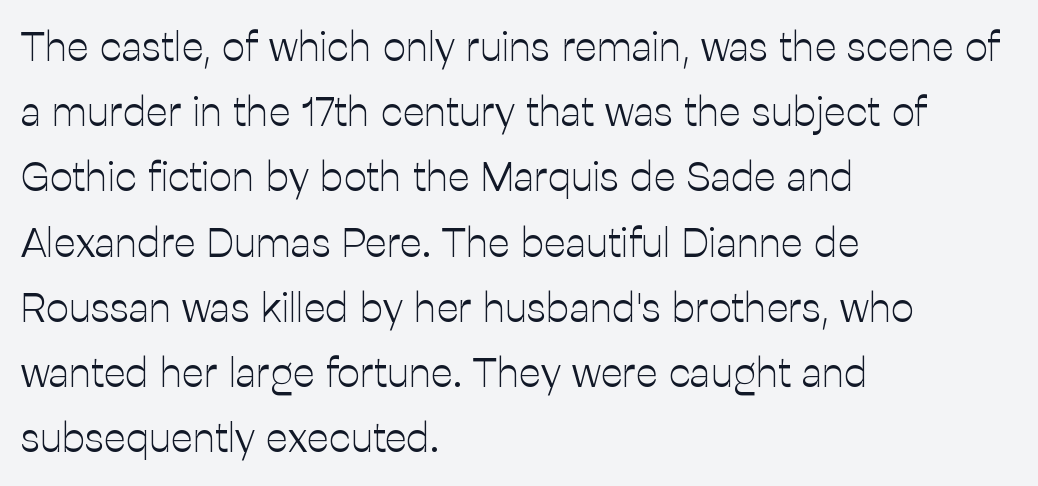
Q: Is the text bold? A: No.
Q: Is the text italic (slanted)? A: No, it is upright.
Q: Is the typeface a serif or a sans-serif typeface? A: Sans-serif.
Q: Is the text underlined? A: No.
Q: How is the paragraph aligned? A: Left-aligned.
Q: Is the spacing between letters normal or unusually wide? A: Normal.
Q: Is the spacing between lines tight, normal or loose? A: Normal.
Q: Width (condensed, normal, or wide)? A: Normal.
Q: Stroke contrast? A: Low.
Q: x-height? A: Medium.
Q: Monospaced? A: No.
